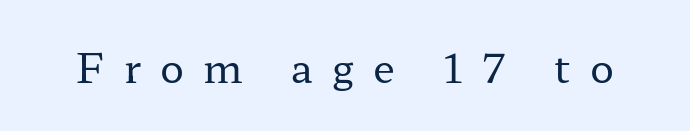
Q: Is the text bold? A: No.
Q: Is the text italic (slanted)? A: No, it is upright.
Q: Is the typeface a serif or a sans-serif typeface? A: Serif.
Q: Is the text underlined? A: No.
Q: Is the spacing between letters normal or unusually wide? A: Unusually wide.
Q: Width (condensed, normal, or wide)? A: Wide.
Q: Stroke contrast? A: Low.
Q: x-height? A: Medium.
Q: Monospaced? A: No.
